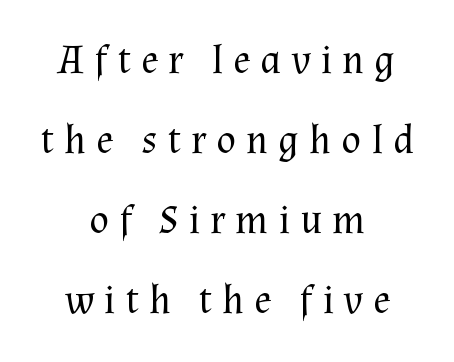
Loosely led — the rows are spread out. The strokes carry an ordinary text weight at most. Ascenders rise straight up at ninety degrees. Unmarked baselines from the first word to the last. The face used here is proportionally spaced, like ordinary book or web type.
